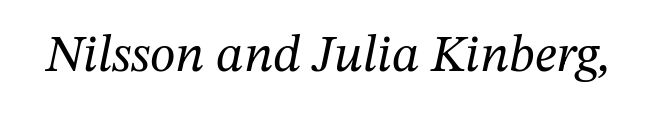
Q: Is the text bold? A: No.
Q: Is the text italic (slanted)? A: Yes, it leans right by about 12 degrees.
Q: Is the typeface a serif or a sans-serif typeface? A: Serif.
Q: Is the text underlined? A: No.
Q: Is the spacing between letters normal or unusually wide? A: Normal.
Q: Width (condensed, normal, or wide)? A: Normal.
Q: Stroke contrast? A: Medium.
Q: x-height? A: Medium.
Q: Monospaced? A: No.
